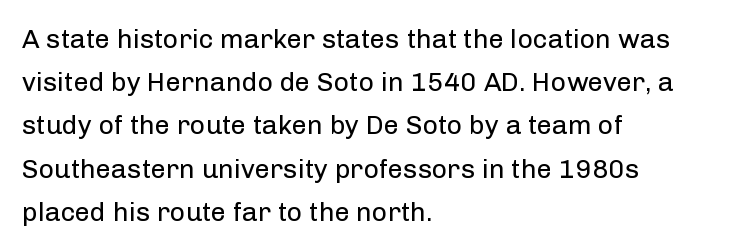
The image shows 27 px text type, upright; set left-aligned, normal line spacing (1.6x), normal letter spacing, not underlined.
